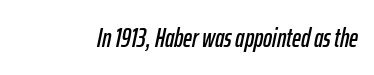
In terms of letterspacing, this is plain default setting. The glyphs are unaccompanied by any horizontal stroke below them. The text carries the slant typical of an italic or oblique font.
